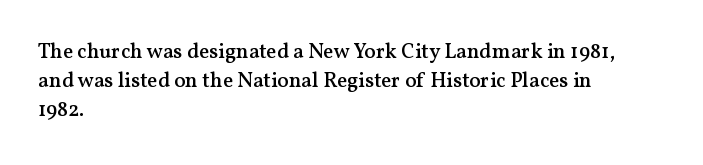
{"italic": "no", "bold": "semi", "underline": "no", "align": "left", "line_spacing": "normal", "line_spacing_ratio": 1.39, "letter_spacing": "normal", "letter_spacing_em": 0.0, "glyph_px": 21}
